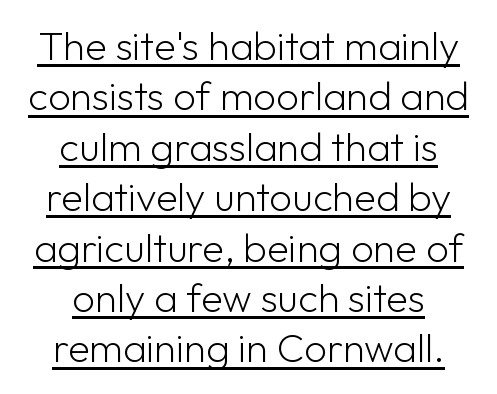
Q: Is the text bold? A: No.
Q: Is the text italic (slanted)? A: No, it is upright.
Q: Is the typeface a serif or a sans-serif typeface? A: Sans-serif.
Q: Is the text underlined? A: Yes.
Q: How is the paragraph aligned? A: Centered.
Q: Is the spacing between letters normal or unusually wide? A: Normal.
Q: Is the spacing between lines tight, normal or loose? A: Normal.
Q: Width (condensed, normal, or wide)? A: Normal.
Q: Stroke contrast? A: Low.
Q: x-height? A: Medium.
Q: Monospaced? A: No.
